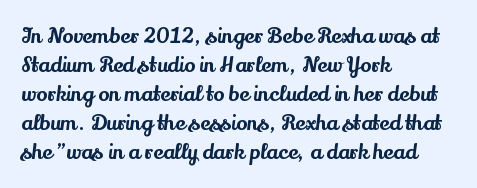
The image shows 21 px text type; set left-aligned, normal line spacing (1.38x), normal letter spacing, not underlined.
